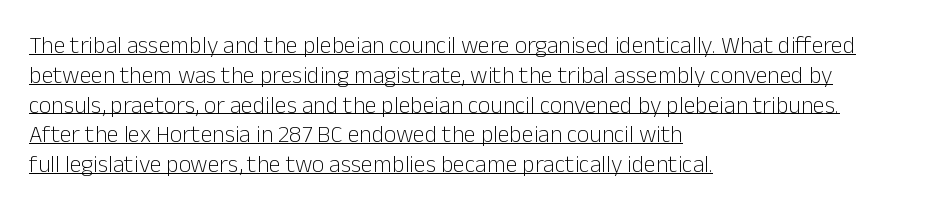
The image shows 24 px text type, upright; set left-aligned, line spacing 1.24x, normal letter spacing, underlined.
